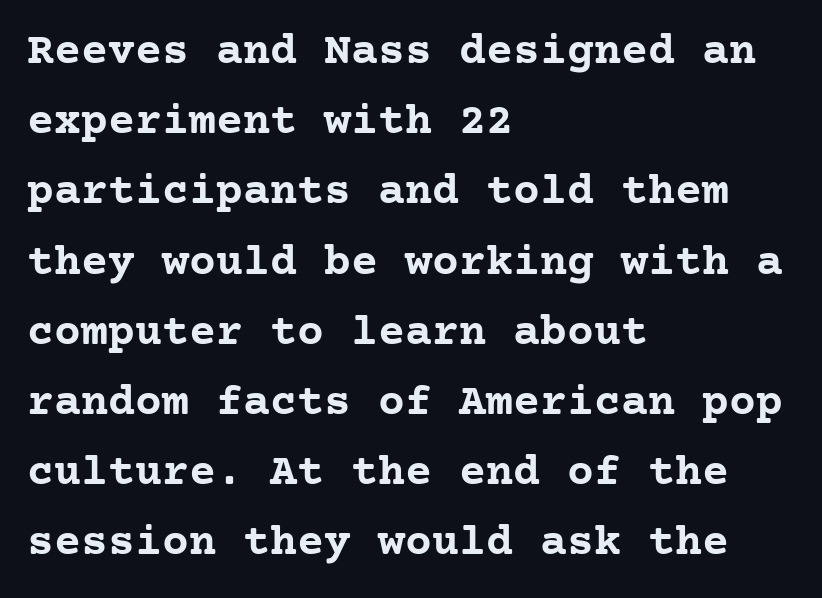
Q: Is the text bold? A: Yes.
Q: Is the text italic (slanted)? A: No, it is upright.
Q: Is the typeface a serif or a sans-serif typeface? A: Serif.
Q: Is the text underlined? A: No.
Q: How is the paragraph aligned? A: Left-aligned.
Q: Is the spacing between letters normal or unusually wide? A: Normal.
Q: Is the spacing between lines tight, normal or loose? A: Normal.
Q: Width (condensed, normal, or wide)? A: Normal.
Q: Stroke contrast? A: Low.
Q: x-height? A: Medium.
